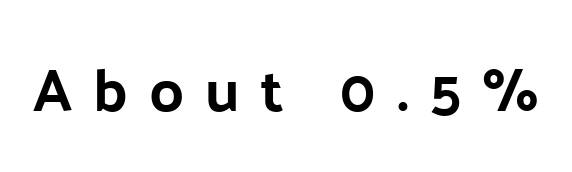
The image shows 60 px sans-serif type, upright; set unusually wide letter spacing (+0.35 em), not underlined; low stroke contrast and a medium x-height.
